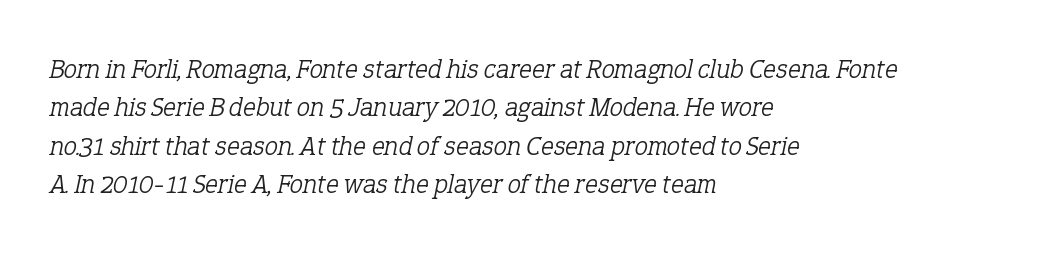
Q: Is the text bold? A: No.
Q: Is the text italic (slanted)? A: Yes, it leans right by about 12 degrees.
Q: Is the text underlined? A: No.
Q: How is the paragraph aligned? A: Left-aligned.
Q: Is the spacing between letters normal or unusually wide? A: Normal.
Q: Is the spacing between lines tight, normal or loose? A: Normal.
